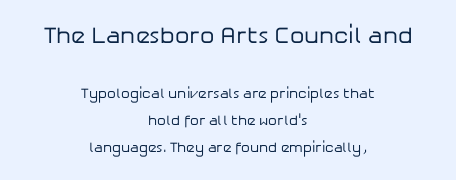
The image shows 23 px text type, upright; set centered, loose line spacing (1.93x), normal letter spacing, not underlined; the first (top) block is 1.64x larger.
